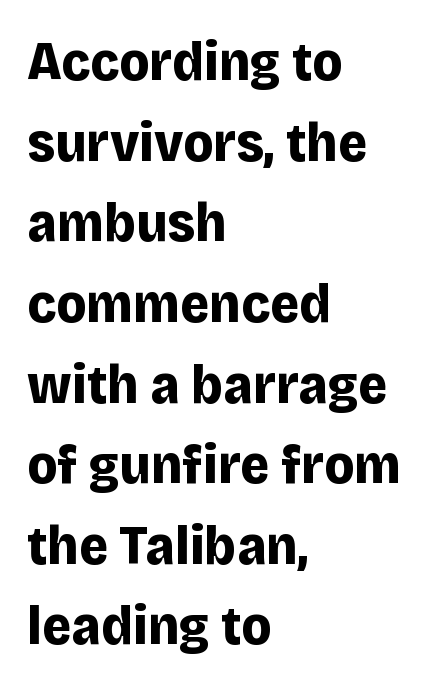
{"serif": "no", "italic": "no", "bold": "yes", "weight": "bold", "width": "normal", "stroke_contrast": "low", "x_height": "large", "monospaced": "no", "underline": "no", "align": "left", "line_spacing": "normal", "line_spacing_ratio": 1.44, "letter_spacing": "normal", "letter_spacing_em": 0.0, "glyph_px": 56}
